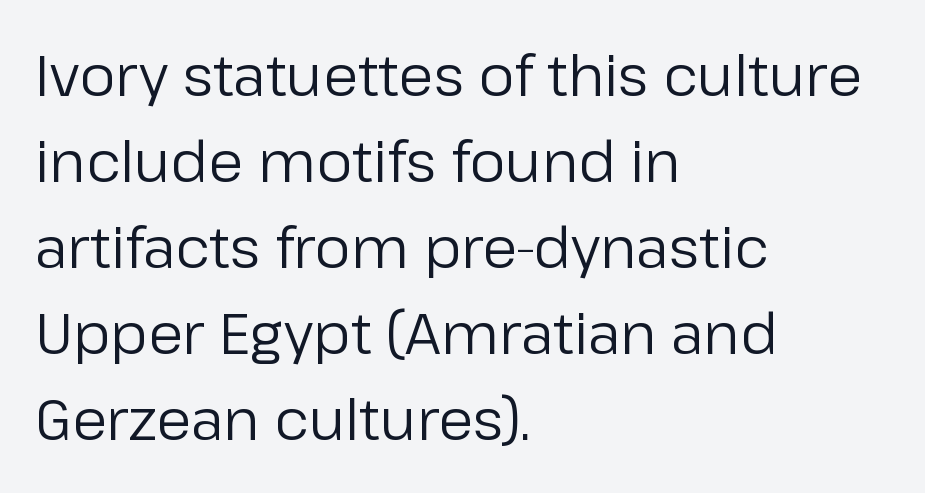
The ragged edge is on the right, which tells us the setting is flush left. In terms of posture, this sample is upright. No word sits above an underline. Serif or sans? Sans — the stroke terminals are bare. Reading down the column, the eye jumps a familiar distance to each next line.
